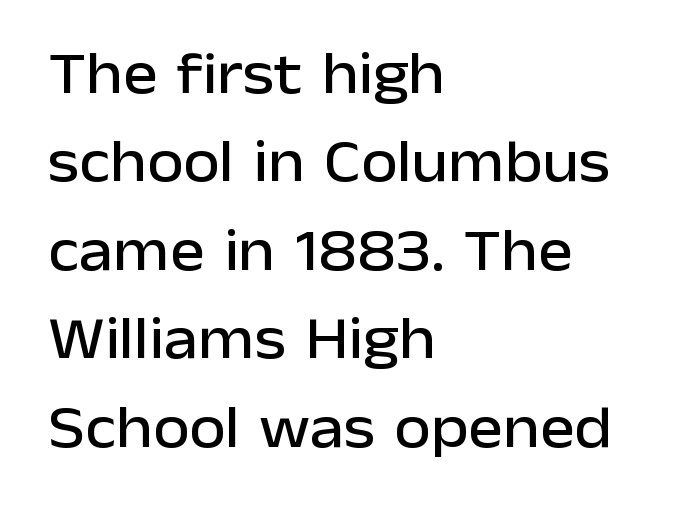
{"serif": "no", "italic": "no", "width": "normal", "stroke_contrast": "low", "x_height": "medium", "monospaced": "no", "underline": "no", "align": "left", "line_spacing": "normal", "line_spacing_ratio": 1.5, "letter_spacing": "normal", "letter_spacing_em": 0.0, "glyph_px": 59}
